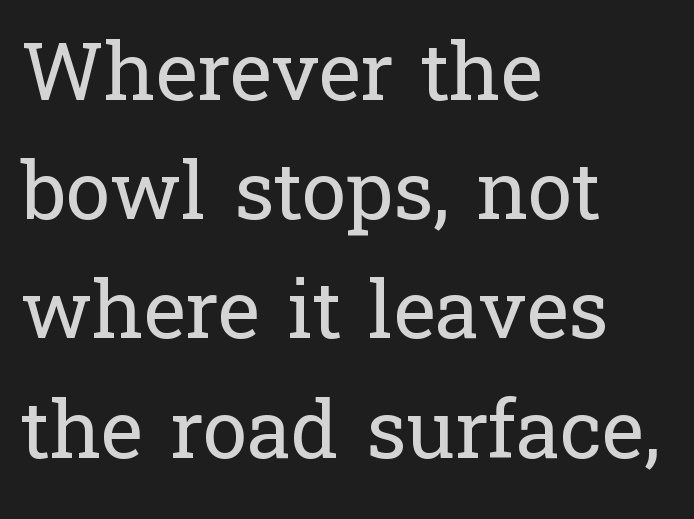
The image shows 80 px regular-weight serif type, upright; set left-aligned, normal line spacing (1.49x), normal letter spacing, not underlined; low stroke contrast and a medium x-height.
